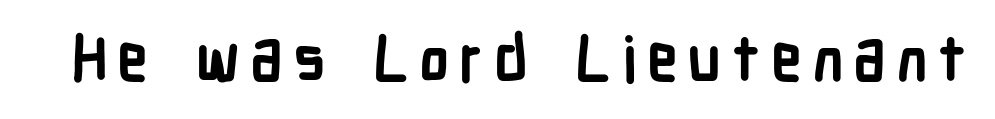
{"serif": "no", "italic": "no", "bold": "yes", "weight": "semibold", "width": "condensed", "stroke_contrast": "low", "x_height": "medium", "monospaced": "no", "underline": "no", "glyph_px": 62}
